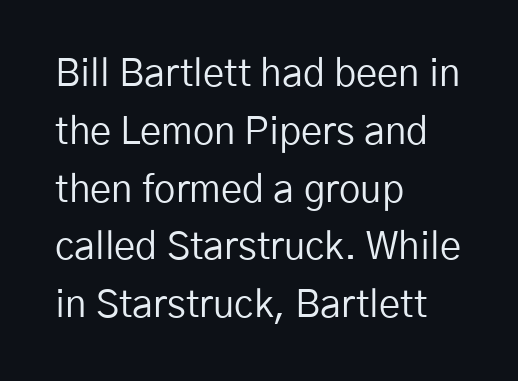
Q: Is the text bold? A: No.
Q: Is the text italic (slanted)? A: No, it is upright.
Q: Is the typeface a serif or a sans-serif typeface? A: Sans-serif.
Q: Is the text underlined? A: No.
Q: How is the paragraph aligned? A: Left-aligned.
Q: Is the spacing between letters normal or unusually wide? A: Normal.
Q: Is the spacing between lines tight, normal or loose? A: Normal.
Q: Width (condensed, normal, or wide)? A: Normal.
Q: Stroke contrast? A: Low.
Q: x-height? A: Medium.
Q: Monospaced? A: No.
